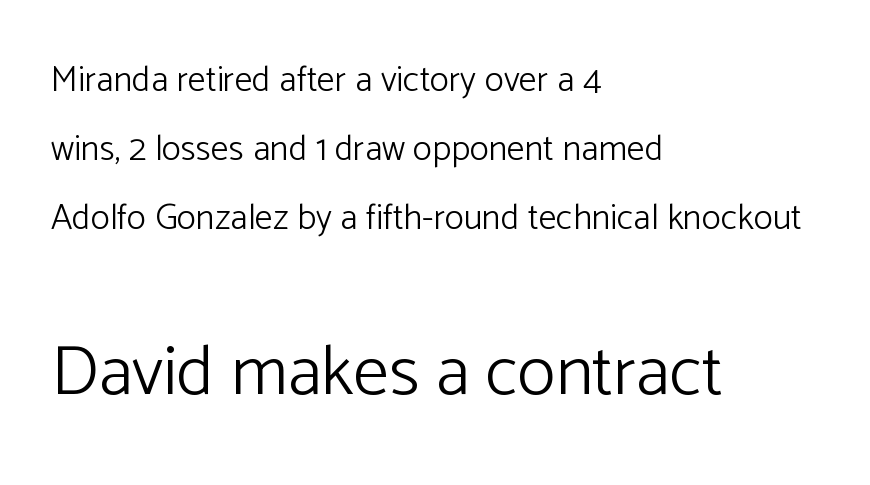
Heaviness? Minimal to ordinary, like unemphasized prose. The words here are not underlined. Posture: upright roman. The paragraph shown leans on its left margin. Proportional: the letters do not fall into vertical columns. Font category for this specimen: sans-serif.
